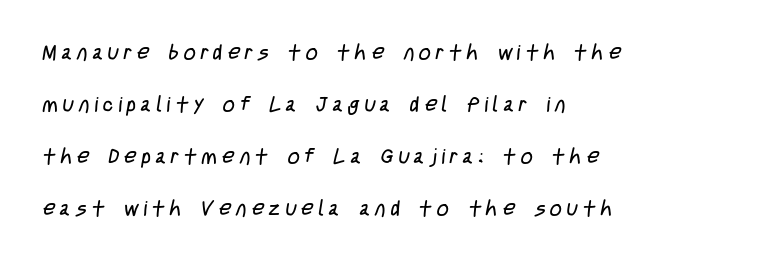
Q: Is the text bold? A: No.
Q: Is the text underlined? A: No.
Q: How is the paragraph aligned? A: Left-aligned.
Q: Is the spacing between letters normal or unusually wide? A: Unusually wide.
Q: Is the spacing between lines tight, normal or loose? A: Loose.
